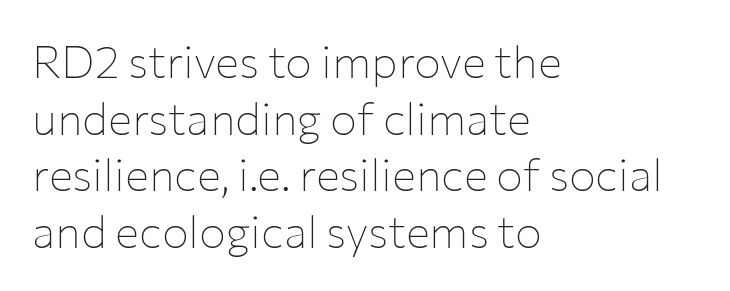
The image shows 45 px thin sans-serif type, upright; set left-aligned, normal line spacing (1.26x), normal letter spacing, not underlined; low stroke contrast and a medium x-height.
